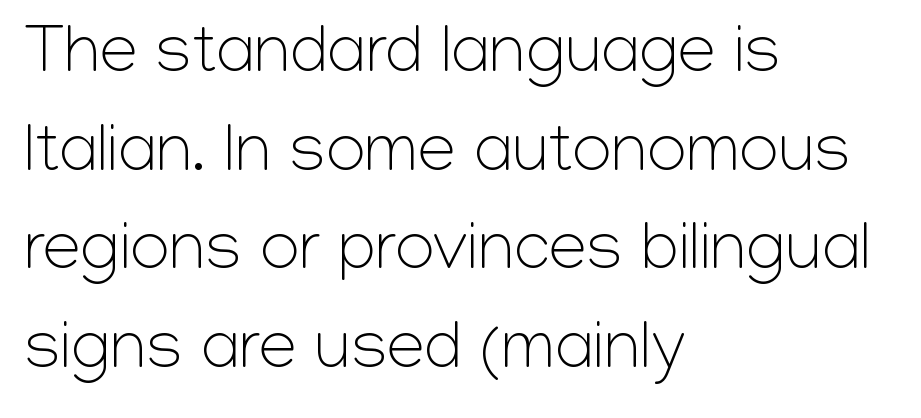
{"serif": "no", "italic": "no", "bold": "no", "weight": "light", "width": "normal", "stroke_contrast": "low", "x_height": "medium", "monospaced": "no", "underline": "no", "align": "left", "line_spacing": "normal", "line_spacing_ratio": 1.45, "letter_spacing": "normal", "letter_spacing_em": 0.0, "glyph_px": 68}
